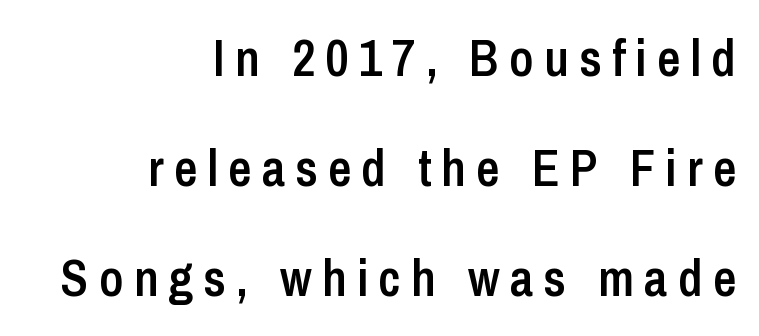
The image shows 51 px semibold, condensed sans-serif type, upright; set right-aligned, loose line spacing (2.16x), unusually wide letter spacing (+0.2 em), not underlined; low stroke contrast and a medium x-height.
